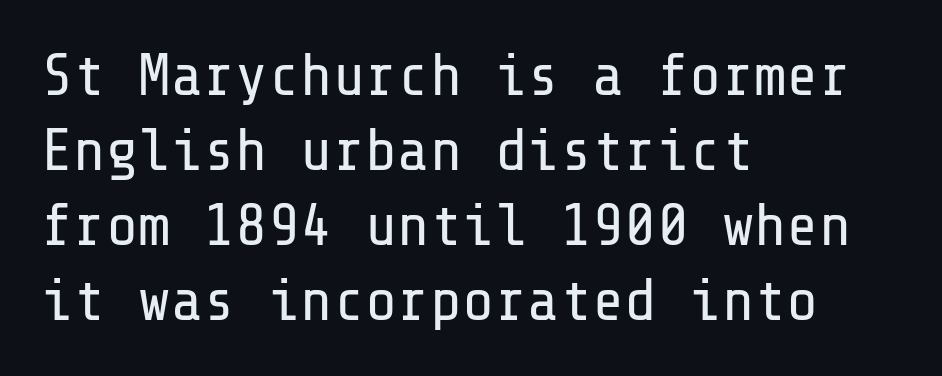
The image shows 60 px regular-weight sans-serif type, upright; set left-aligned, normal line spacing (1.25x), normal letter spacing, not underlined; low stroke contrast and a medium x-height.
